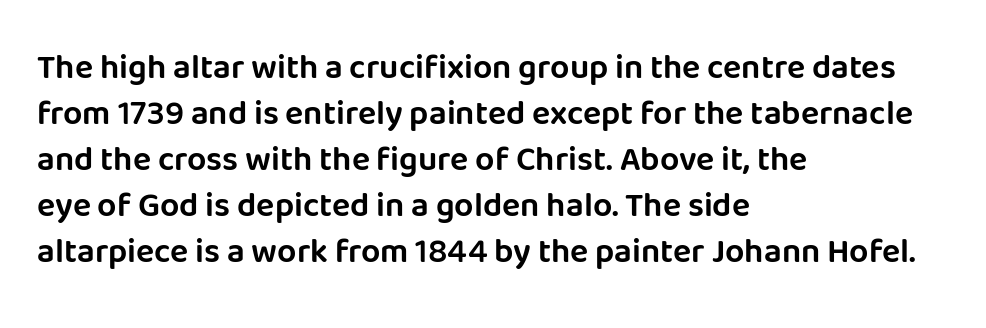
The image shows 34 px sans-serif type, upright; set left-aligned, normal line spacing (1.35x), normal letter spacing, not underlined; low stroke contrast and a large x-height.
